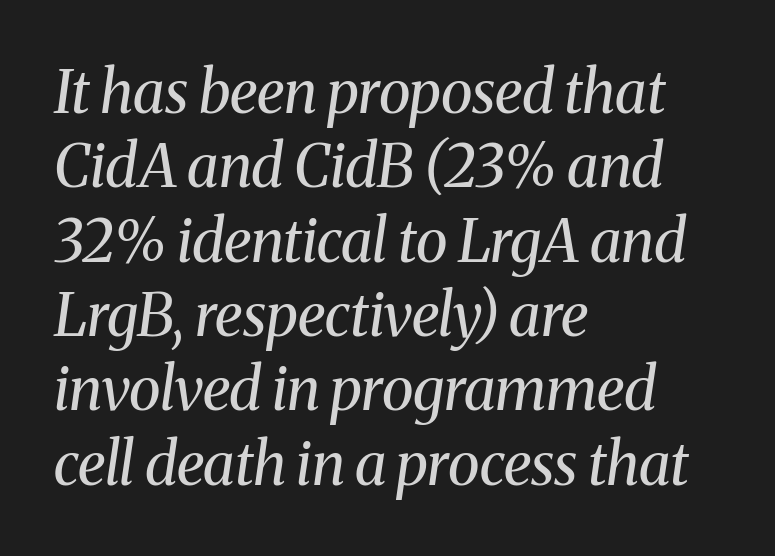
The leading is moderate, giving the passage an even texture. Caption: face not bold, strokes unweighted. The paragraph shown leans on its left margin. The type is set solid horizontally, with unmodified tracking. Small tapered or slab feet sit at the stroke ends, so this counts as serif.
